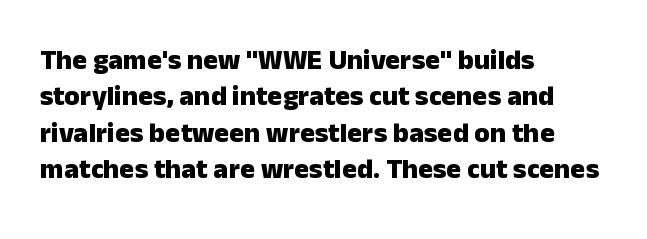
{"serif": "no", "italic": "no", "bold": "yes", "weight": "heavy", "width": "normal", "stroke_contrast": "low", "x_height": "medium", "monospaced": "no", "underline": "no", "align": "left", "line_spacing": "normal", "line_spacing_ratio": 1.3, "letter_spacing": "normal", "letter_spacing_em": 0.0, "glyph_px": 28}
